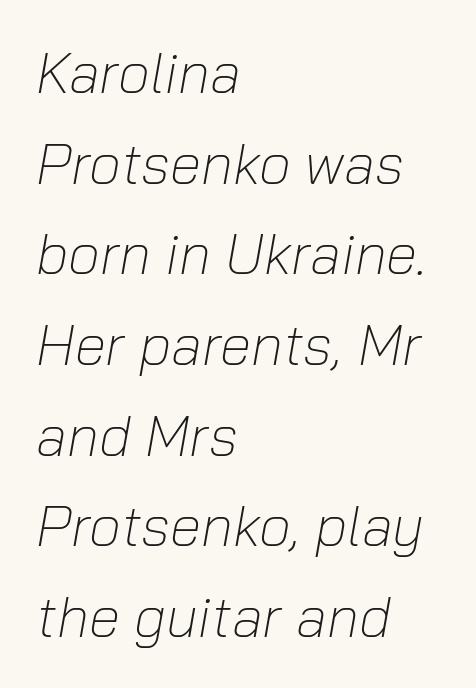
{"italic": "yes", "lean": "right", "slant_degrees": 10, "bold": "no", "weight": "light", "width": "normal", "stroke_contrast": "low", "x_height": "medium", "monospaced": "no", "underline": "no", "align": "left", "line_spacing": "normal", "line_spacing_ratio": 1.59, "letter_spacing": "normal", "letter_spacing_em": 0.0, "glyph_px": 57}
